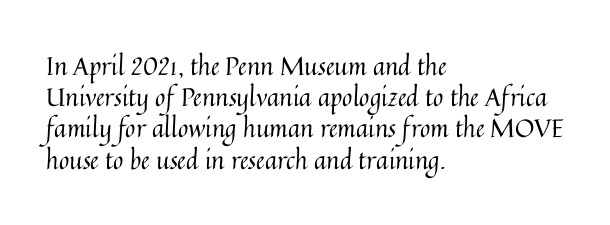
The image shows 25 px text type; set left-aligned, normal line spacing (1.25x), normal letter spacing, not underlined.
